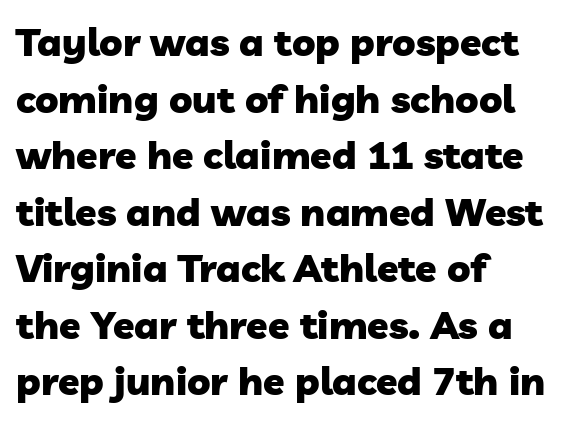
{"serif": "no", "bold": "yes", "weight": "heavy", "width": "normal", "stroke_contrast": "low", "x_height": "medium", "monospaced": "no", "underline": "no", "align": "left", "line_spacing": "normal", "line_spacing_ratio": 1.45, "letter_spacing": "normal", "letter_spacing_em": 0.0, "glyph_px": 39}
